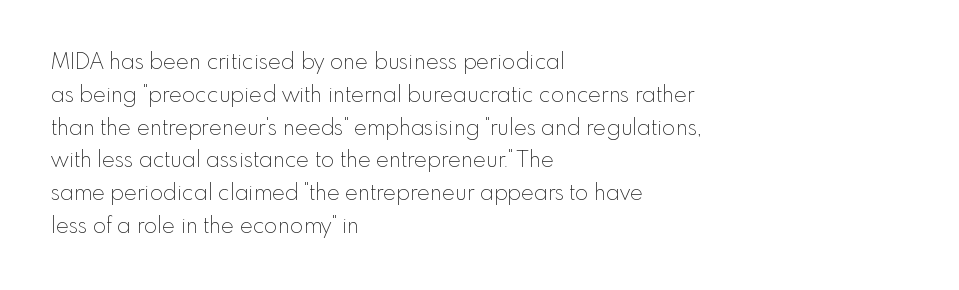
The image shows 22 px text type, upright; set left-aligned, normal line spacing (1.49x), normal letter spacing, not underlined.
